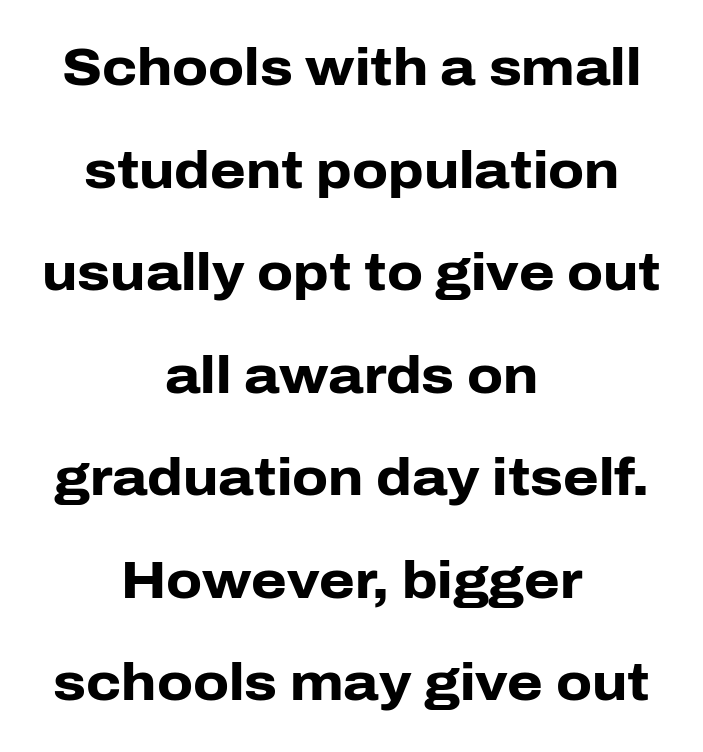
This rendering employs a face without finishing strokes, i.e., a sans-serif. Students, this is bold: see how much ink each stroke carries. The typesetter chose a symmetrical, centered arrangement here. These lines are rendered in a variable-pitch font. A typesetter would mark this as roman, not italic.
